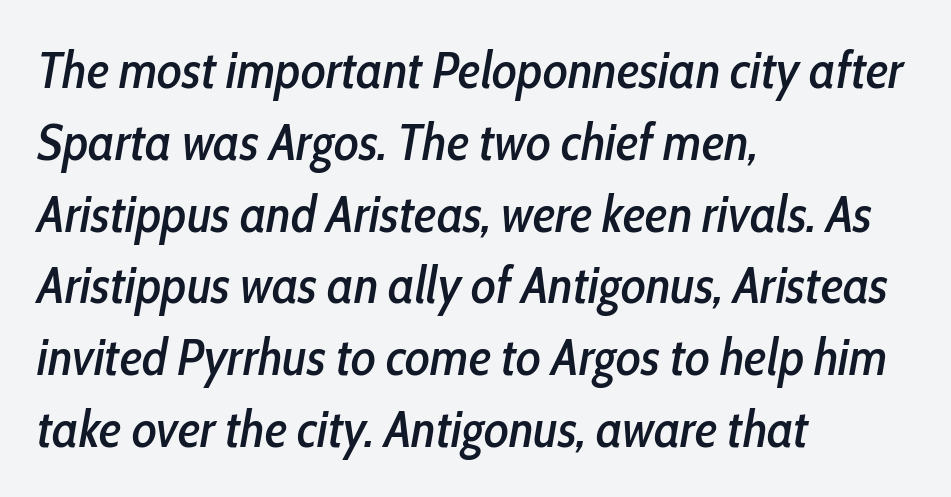
The image shows 52 px condensed type, italic (leaning right); set left-aligned, normal line spacing (1.38x), normal letter spacing, not underlined; low stroke contrast and a medium x-height.
